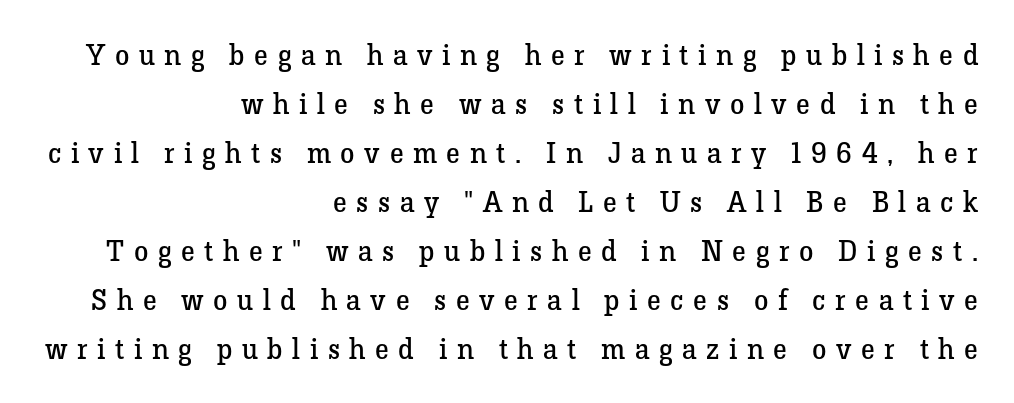
{"serif": "yes", "italic": "no", "bold": "no", "weight": "regular", "width": "normal", "stroke_contrast": "low", "x_height": "medium", "monospaced": "no", "underline": "no", "align": "right", "line_spacing": "normal", "line_spacing_ratio": 1.69, "letter_spacing": "wide", "letter_spacing_em": 0.33, "glyph_px": 29}
